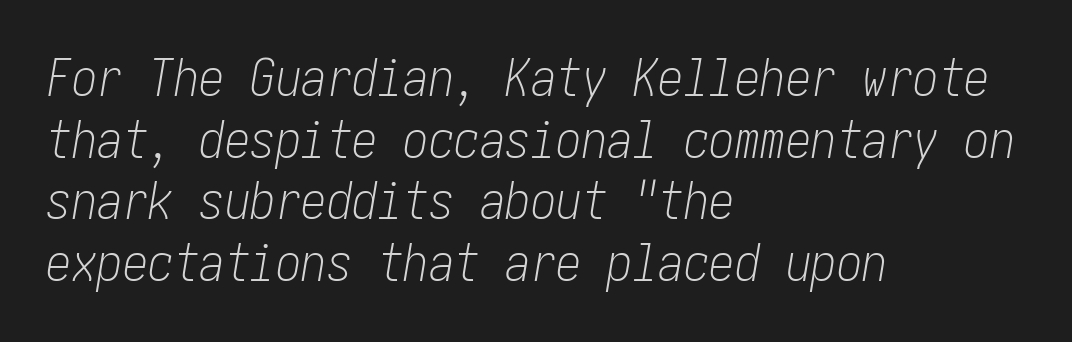
The image shows 51 px light, condensed type, italic (leaning right); set left-aligned, line spacing 1.21x, normal letter spacing, not underlined; low stroke contrast and a medium x-height.
